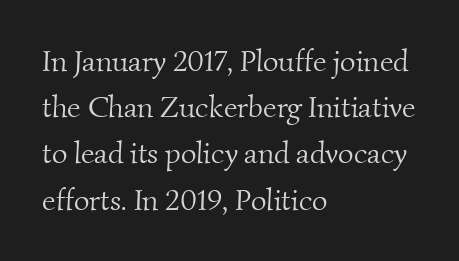
The face used here is proportionally spaced, like ordinary book or web type. The area under the type is left untouched. Weight: in the light-to-regular range. Caption: standard tracking, unaltered.
